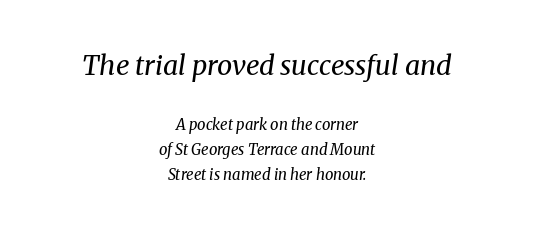
{"italic": "yes", "lean": "right", "slant_degrees": 8, "bold": "no", "underline": "no", "align": "center", "line_spacing": "normal", "line_spacing_ratio": 1.67, "letter_spacing": "normal", "letter_spacing_em": 0.0, "larger_block": "first", "size_ratio": 1.8, "glyph_px": 27}
